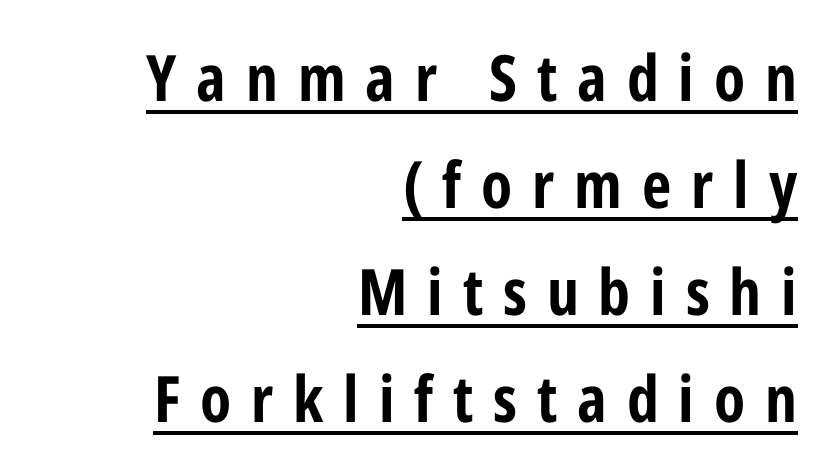
Proportional: the letters do not fall into vertical columns. This rendering widens character spacing well past its baseline value. The lettering is marked with a stroke running underneath it. Whoever set this chose a conventional vertical rhythm. Note: no serifs on the glyphs. This is roman type, the default non-slanted kind.
